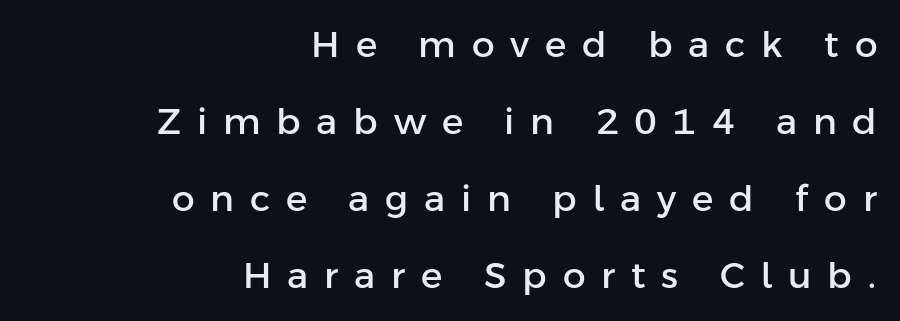
The image shows 36 px sans-serif type, upright; set right-aligned, loose line spacing (2.14x), unusually wide letter spacing (+0.44 em), not underlined; low stroke contrast and a medium x-height.
